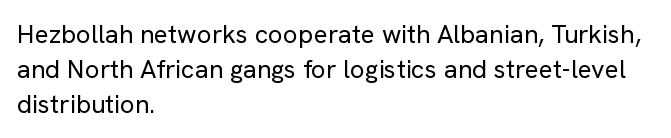
The strip under each line holds only bare page. Short note: letters normally spaced. The axis of the letterforms is exactly vertical. Line spacing here is normal. The rendering anchors every line to the left-hand side.
